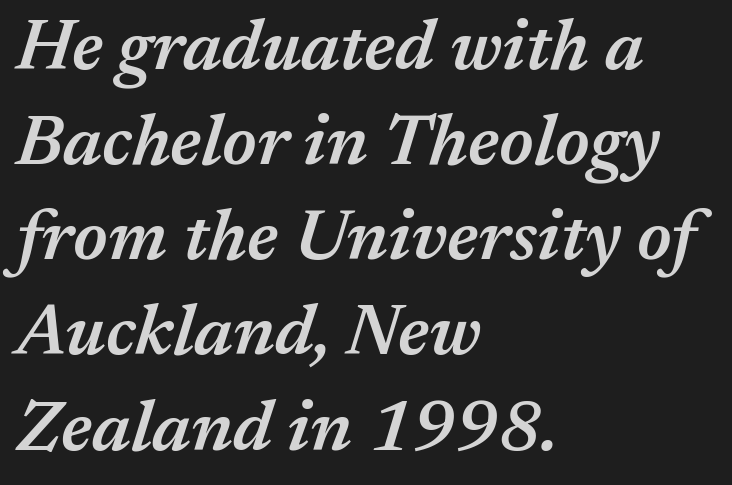
The typography opts for an oblique posture over an upright one. Caption: multi-line text, flush left, ragged right. Varying glyph widths throughout — classic text-font behaviour. Compared with typical body copy, the letter spacing here is the same. Students, observe: this is what conventionally led text looks like.
